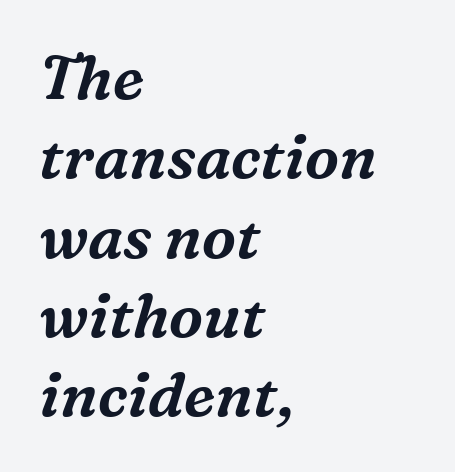
{"serif": "yes", "italic": "yes", "lean": "right", "slant_degrees": 16, "width": "normal", "stroke_contrast": "medium", "x_height": "medium", "monospaced": "no", "underline": "no", "align": "left", "line_spacing": "normal", "line_spacing_ratio": 1.3, "letter_spacing": "normal", "letter_spacing_em": 0.0, "glyph_px": 61}
